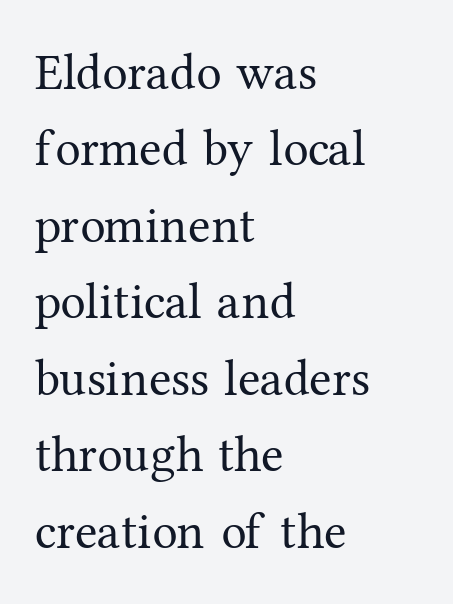
Small tapered or slab feet sit at the stroke ends, so this counts as serif. Compared with typical body copy, the letter spacing here is the same. The cut favours lightness, reaching ordinary text weight at its darkest. Quick note: not italic, upright.
